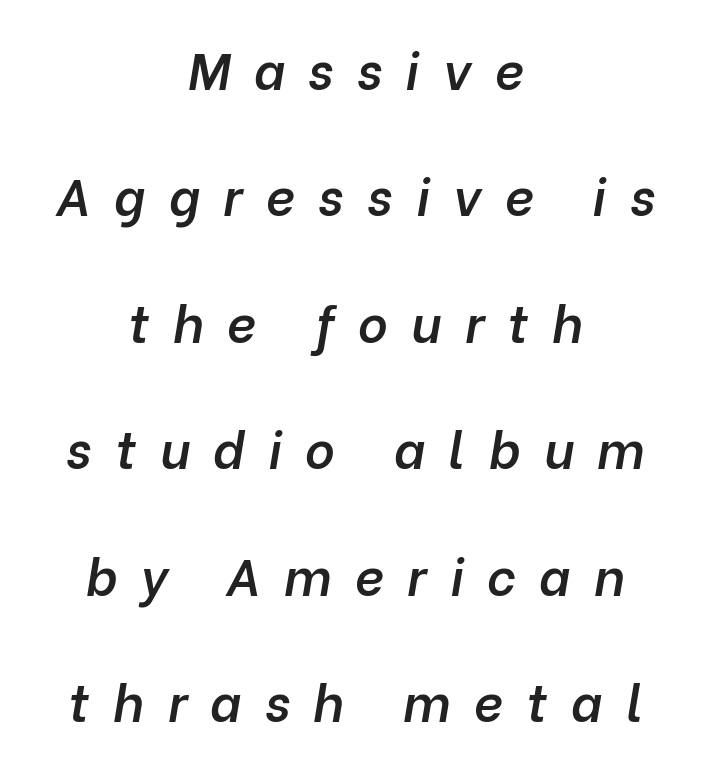
This block would shrink considerably if given ordinary leading; it's expanded now. Quick note: italic. Neither beginnings nor endings align; midpoints do. Each word looks stretched out because of the extra space between its letters.
